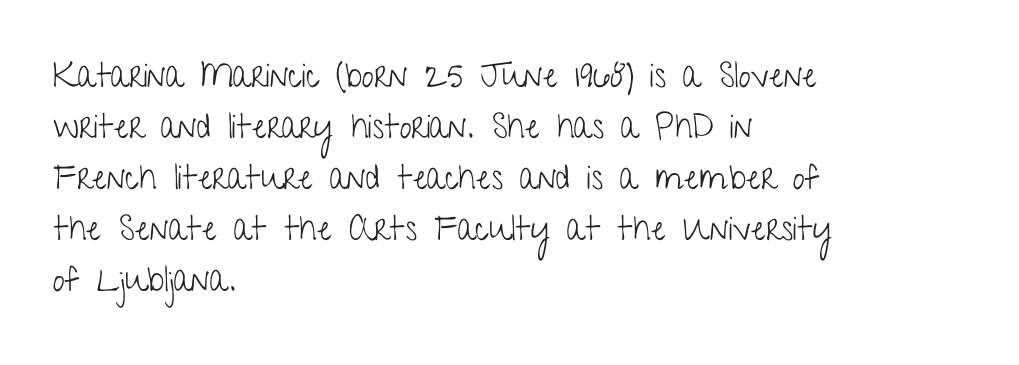
{"serif": "no", "italic": "no", "bold": "no", "weight": "light", "width": "condensed", "stroke_contrast": "low", "x_height": "medium", "monospaced": "no", "underline": "no", "align": "left", "line_spacing": "normal", "line_spacing_ratio": 1.5, "letter_spacing": "normal", "letter_spacing_em": 0.0, "glyph_px": 34}
